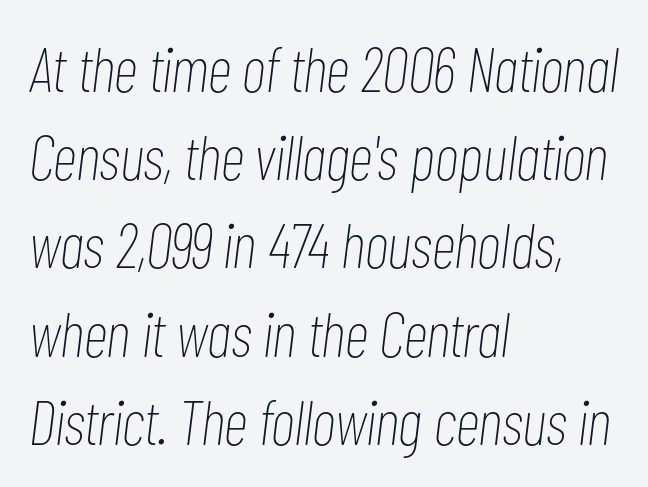
The image shows 63 px thin, condensed type, italic (leaning right); set left-aligned, normal line spacing (1.4x), normal letter spacing, not underlined; low stroke contrast and a medium x-height.
